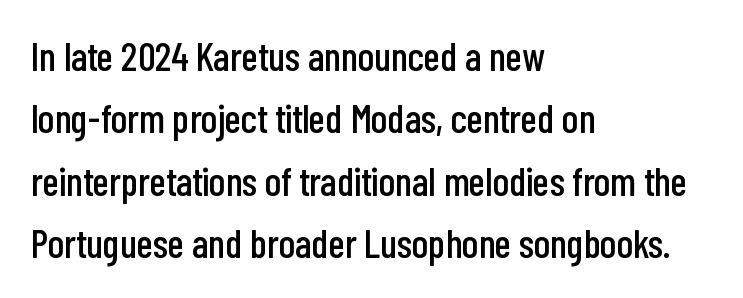
{"serif": "no", "italic": "no", "width": "condensed", "stroke_contrast": "low", "x_height": "medium", "monospaced": "no", "underline": "no", "align": "left", "line_spacing": "normal", "line_spacing_ratio": 1.56, "letter_spacing": "normal", "letter_spacing_em": 0.0, "glyph_px": 40}
